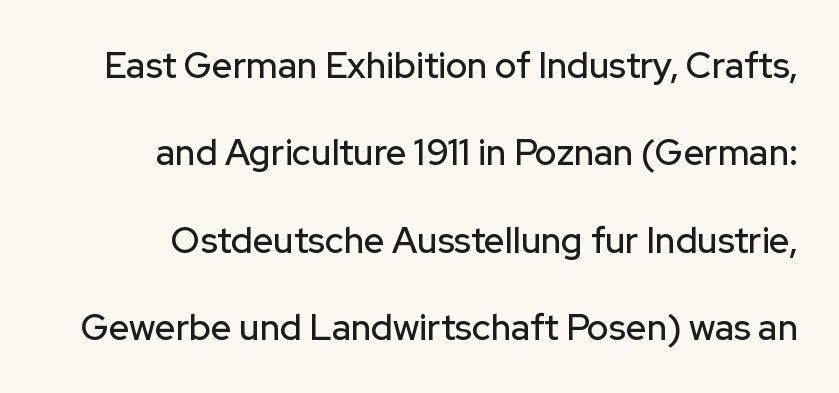
The image shows 36 px sans-serif type, upright; set right-aligned, loose line spacing (2.43x), normal letter spacing, not underlined; low stroke contrast and a medium x-height.
